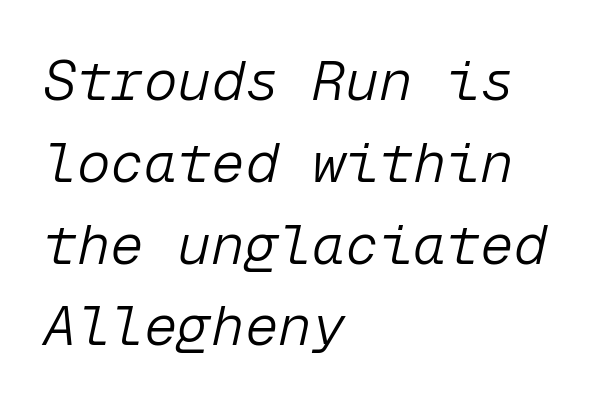
{"italic": "yes", "lean": "right", "slant_degrees": 12, "bold": "no", "weight": "light", "width": "normal", "stroke_contrast": "low", "x_height": "medium", "monospaced": "yes", "underline": "no", "align": "left", "line_spacing": "normal", "line_spacing_ratio": 1.46, "letter_spacing": "normal", "letter_spacing_em": 0.0, "glyph_px": 56}
